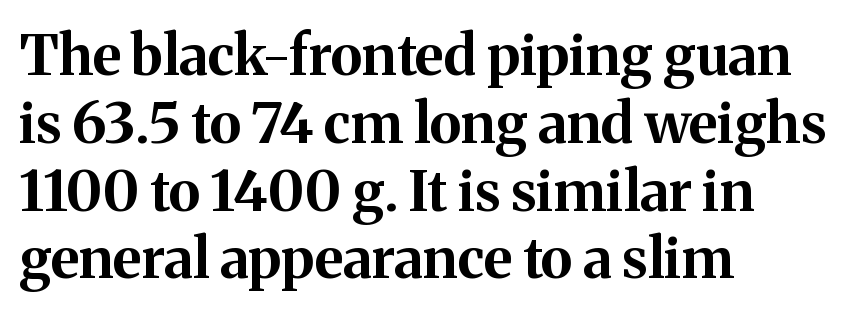
The image shows 56 px bold serif type, upright; set left-aligned, line spacing 1.21x, normal letter spacing, not underlined; medium stroke contrast and a medium x-height.
